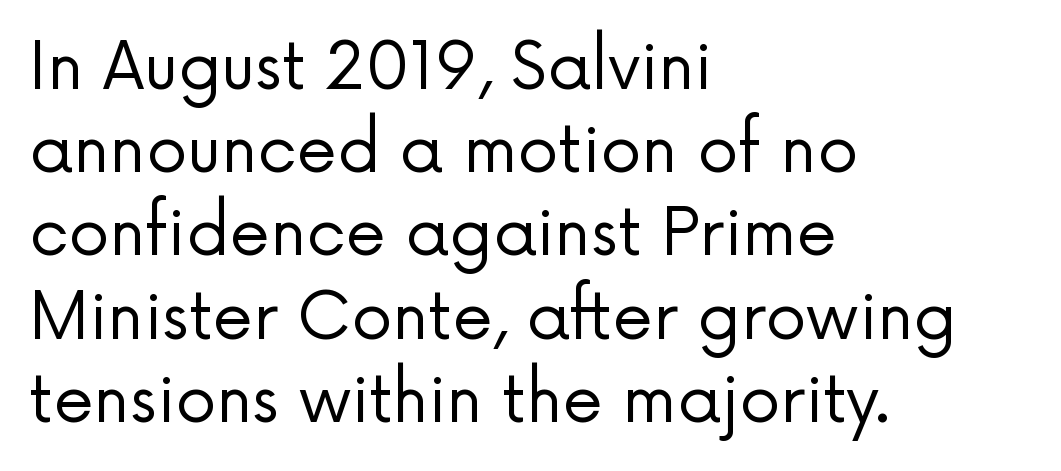
Q: Is the text bold? A: No.
Q: Is the text italic (slanted)? A: No, it is upright.
Q: Is the typeface a serif or a sans-serif typeface? A: Sans-serif.
Q: Is the text underlined? A: No.
Q: How is the paragraph aligned? A: Left-aligned.
Q: Is the spacing between letters normal or unusually wide? A: Normal.
Q: Is the spacing between lines tight, normal or loose? A: Normal.
Q: Width (condensed, normal, or wide)? A: Normal.
Q: Stroke contrast? A: Low.
Q: x-height? A: Medium.
Q: Monospaced? A: No.
